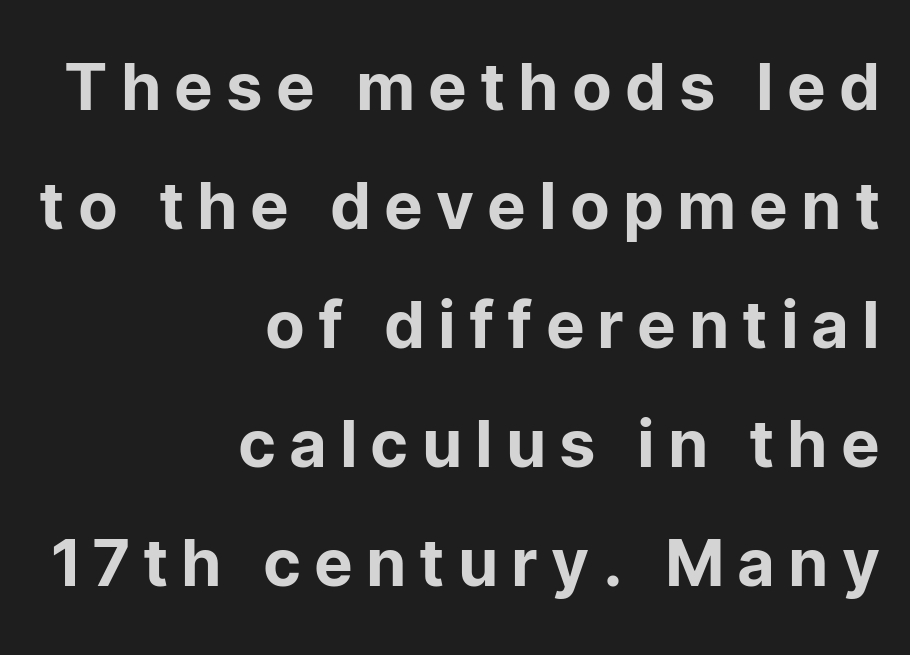
The passage is arranged like a letterhead date or caption credit — flush right. How are the letters spaced? Widely, with obvious added tracking. The glyphs are unaccompanied by any horizontal stroke below them. The characters display no serif detailing; their extremities are plain.
